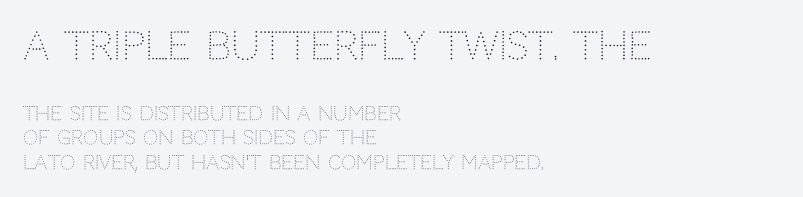
The image shows 38 px light sans-serif type, upright; set left-aligned, normal line spacing (1.28x), normal letter spacing, not underlined; the first (top) block is 2.0x larger; low stroke contrast and a large x-height.
